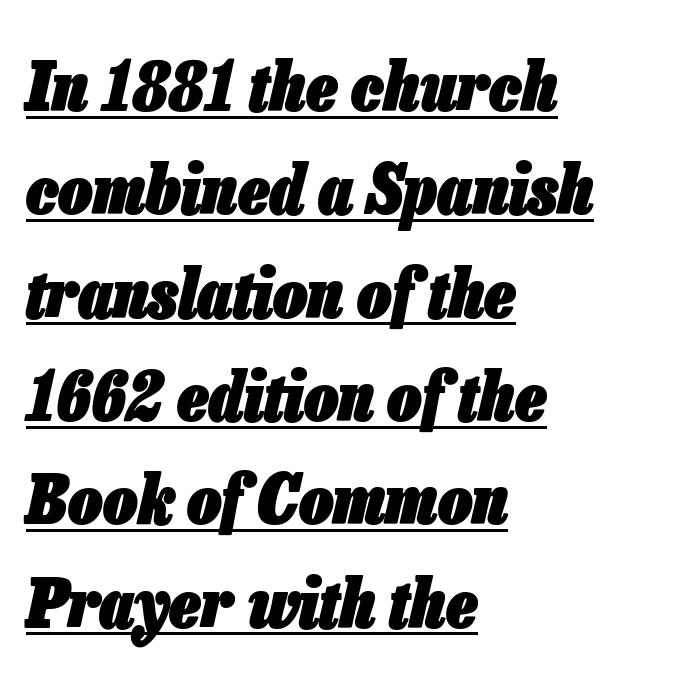
This rendering leaves character spacing at its baseline value. Honestly, the underline is the first thing you notice here. The rendering uses natural spacing where letterforms have individual widths. A student would call this left alignment; a typographer would say flush left, rag right.
